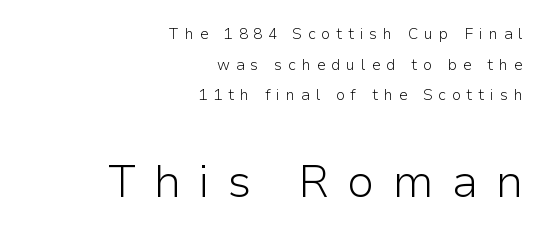
The image shows 45 px light sans-serif type, upright; set right-aligned, loose line spacing (2.05x), unusually wide letter spacing (+0.38 em), not underlined; the second (bottom) block is 3.0x larger; low stroke contrast and a medium x-height.
